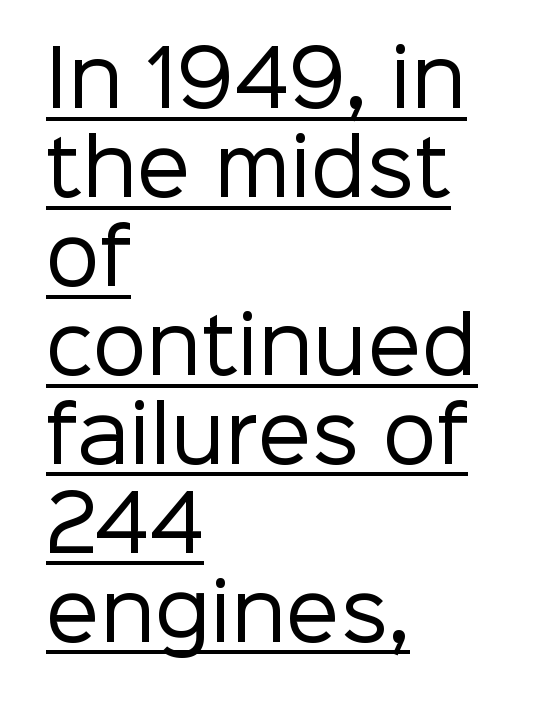
The image shows 76 px regular-weight sans-serif type, upright; set left-aligned, line spacing 1.17x, normal letter spacing, underlined; low stroke contrast and a medium x-height.
